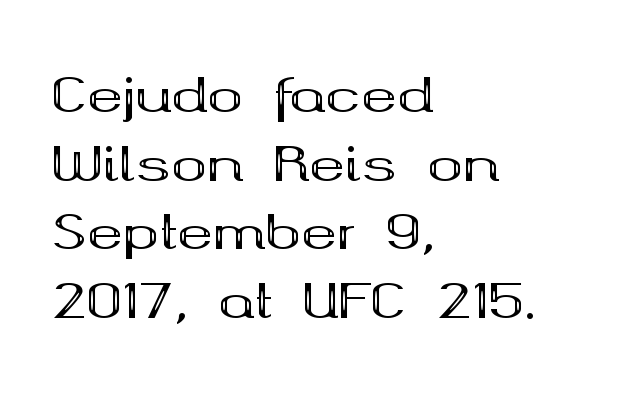
The image shows 48 px bold, wide serif type, upright; set left-aligned, normal line spacing (1.43x), normal letter spacing, not underlined; medium stroke contrast and a medium x-height.
